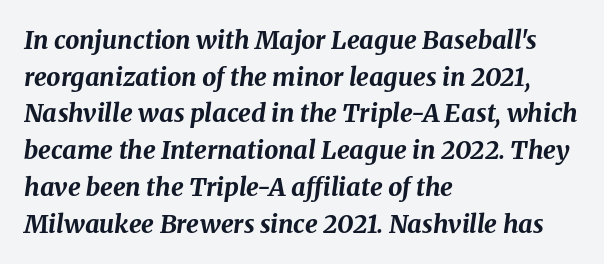
Q: Is the text bold? A: Yes.
Q: Is the text italic (slanted)? A: Yes, it leans right by about 8 degrees.
Q: Is the text underlined? A: No.
Q: How is the paragraph aligned? A: Left-aligned.
Q: Is the spacing between letters normal or unusually wide? A: Normal.
Q: Is the spacing between lines tight, normal or loose? A: Normal.
